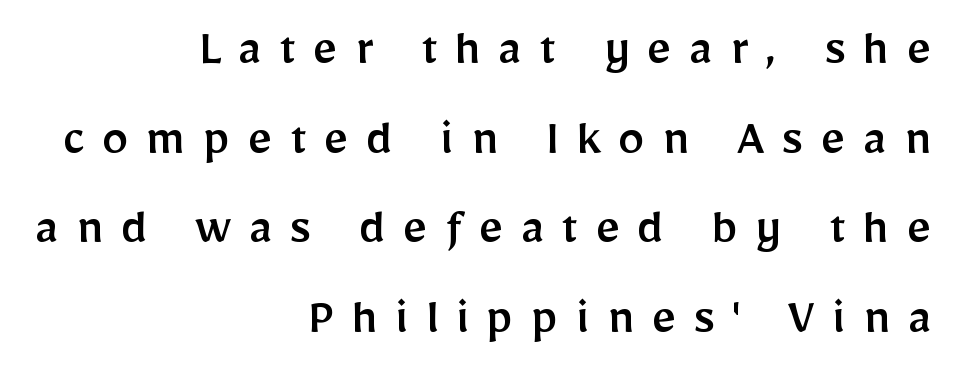
Does extra space separate the letters? Yes, quite a lot of it. Whoever set this chose a conventional vertical rhythm. Notice how the stems are strictly vertical — no italics here. Caption: multi-line text, flush right, ragged left. To sum up the face: it is a sans, with no serifs.
